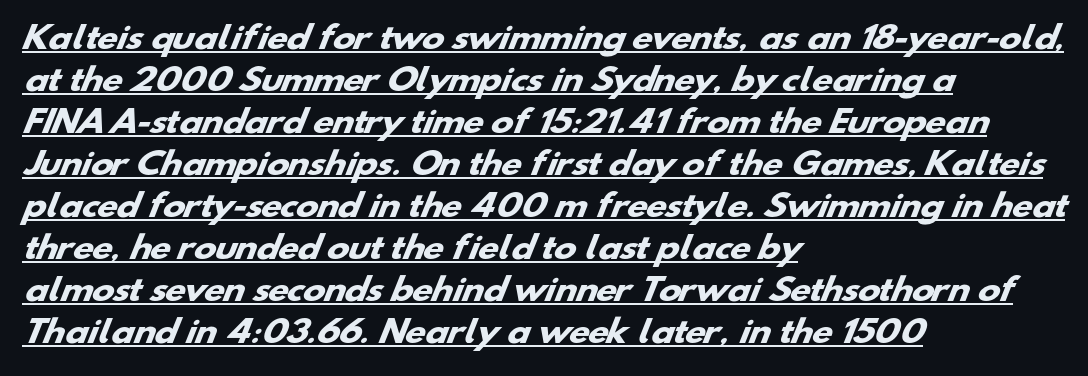
Note: no serifs on the glyphs. Whoever set this chose a conventional vertical rhythm. You could not count columns in this text — the font is proportionally spaced. In designer terms, the underline attribute is active on this setting. Bold? Absolutely — the strokes are thick and heavy.
